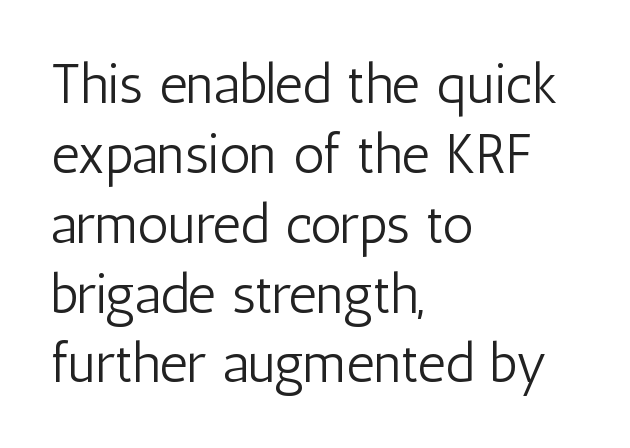
{"serif": "no", "italic": "no", "bold": "no", "weight": "light", "width": "condensed", "stroke_contrast": "low", "x_height": "medium", "monospaced": "no", "underline": "no", "align": "left", "line_spacing": "normal", "line_spacing_ratio": 1.27, "letter_spacing": "normal", "letter_spacing_em": 0.0, "glyph_px": 55}
